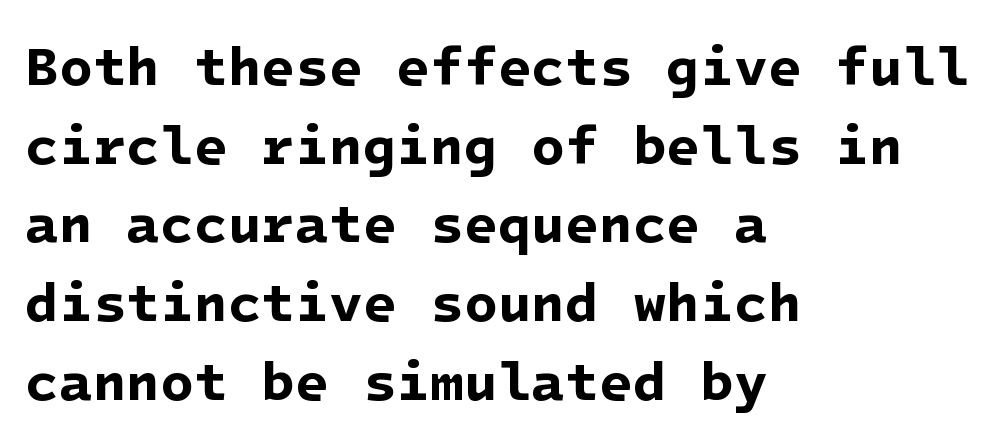
Q: Is the text bold? A: Yes.
Q: Is the typeface a serif or a sans-serif typeface? A: Sans-serif.
Q: Is the text underlined? A: No.
Q: How is the paragraph aligned? A: Left-aligned.
Q: Is the spacing between letters normal or unusually wide? A: Normal.
Q: Is the spacing between lines tight, normal or loose? A: Normal.
Q: Width (condensed, normal, or wide)? A: Normal.
Q: Stroke contrast? A: Low.
Q: x-height? A: Medium.
